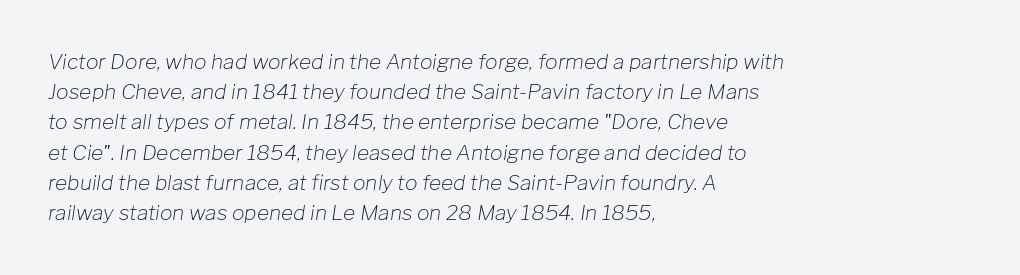
The image shows 21 px text type, italic (leaning right); set left-aligned, normal line spacing (1.44x), normal letter spacing, not underlined.
